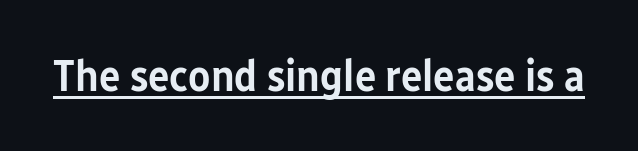
{"serif": "no", "italic": "no", "bold": "semi", "weight": "semibold", "width": "condensed", "stroke_contrast": "low", "x_height": "medium", "monospaced": "no", "underline": "yes", "letter_spacing": "normal", "letter_spacing_em": 0.0, "glyph_px": 45}
